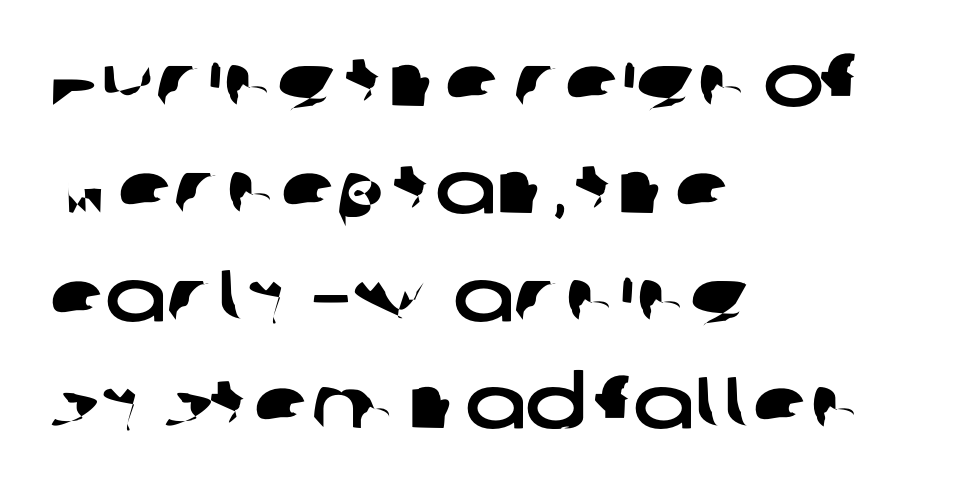
Spacing verdict: proportional, widths tailored to each character. Is the letter spacing exaggerated? No — it looks like the ordinary default. Decoration check: the copy has no underline. Does the leading feel generous? No, just average.
